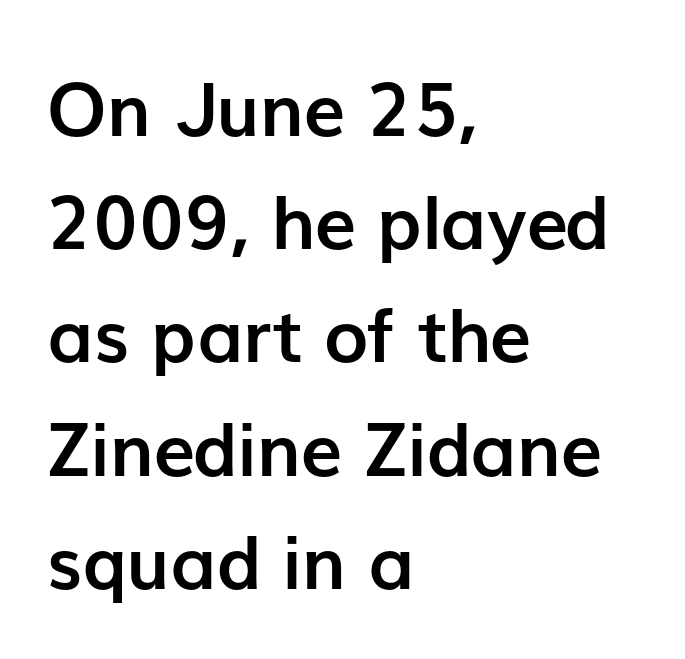
{"serif": "no", "italic": "no", "bold": "yes", "weight": "semibold", "width": "normal", "stroke_contrast": "low", "x_height": "medium", "monospaced": "no", "underline": "no", "align": "left", "line_spacing": "normal", "line_spacing_ratio": 1.53, "letter_spacing": "normal", "letter_spacing_em": 0.0, "glyph_px": 74}
